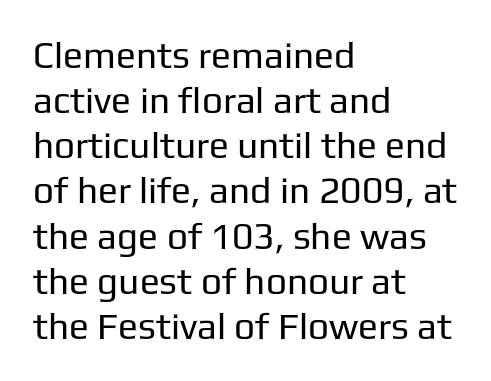
{"serif": "no", "italic": "no", "bold": "no", "weight": "regular", "width": "normal", "stroke_contrast": "low", "x_height": "medium", "monospaced": "no", "underline": "no", "align": "left", "line_spacing_ratio": 1.22, "letter_spacing": "normal", "letter_spacing_em": 0.0, "glyph_px": 37}
